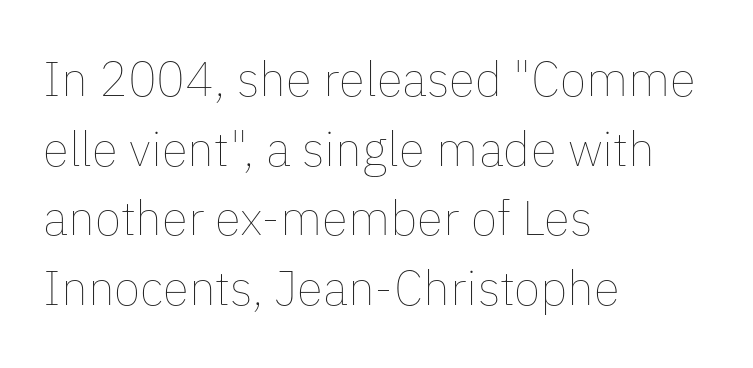
Q: Is the text bold? A: No.
Q: Is the text italic (slanted)? A: No, it is upright.
Q: Is the text underlined? A: No.
Q: How is the paragraph aligned? A: Left-aligned.
Q: Is the spacing between letters normal or unusually wide? A: Normal.
Q: Is the spacing between lines tight, normal or loose? A: Normal.
Q: Width (condensed, normal, or wide)? A: Normal.
Q: Stroke contrast? A: Low.
Q: x-height? A: Medium.
Q: Monospaced? A: No.
